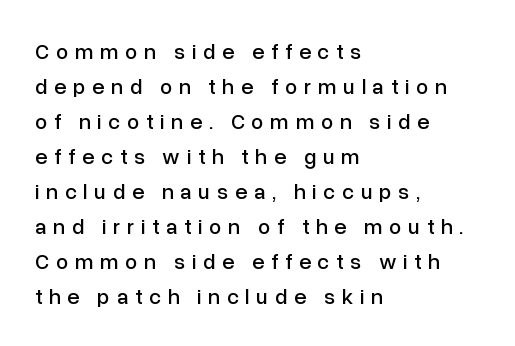
The image shows 22 px text type, upright; set left-aligned, normal line spacing (1.59x), unusually wide letter spacing (+0.3 em), not underlined.
